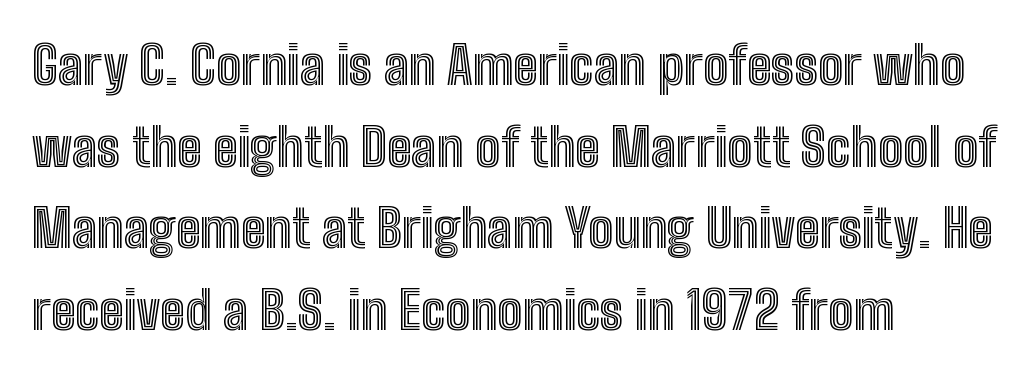
Q: Is the text italic (slanted)? A: No, it is upright.
Q: Is the text underlined? A: No.
Q: How is the paragraph aligned? A: Left-aligned.
Q: Is the spacing between letters normal or unusually wide? A: Normal.
Q: Is the spacing between lines tight, normal or loose? A: Normal.
Q: Width (condensed, normal, or wide)? A: Condensed.
Q: x-height? A: Medium.
Q: Monospaced? A: No.
